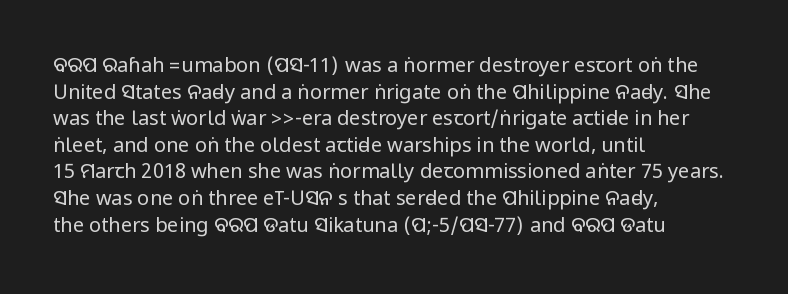
The image shows 20 px text type, upright; set left-aligned, normal line spacing (1.33x), normal letter spacing, not underlined.
